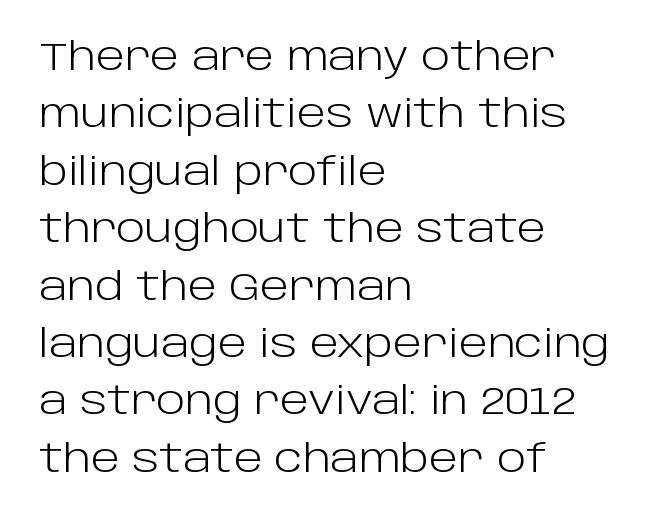
{"serif": "no", "italic": "no", "bold": "no", "weight": "light", "width": "normal", "stroke_contrast": "low", "x_height": "large", "monospaced": "no", "underline": "no", "align": "left", "line_spacing": "normal", "line_spacing_ratio": 1.51, "letter_spacing": "normal", "letter_spacing_em": 0.0, "glyph_px": 38}
